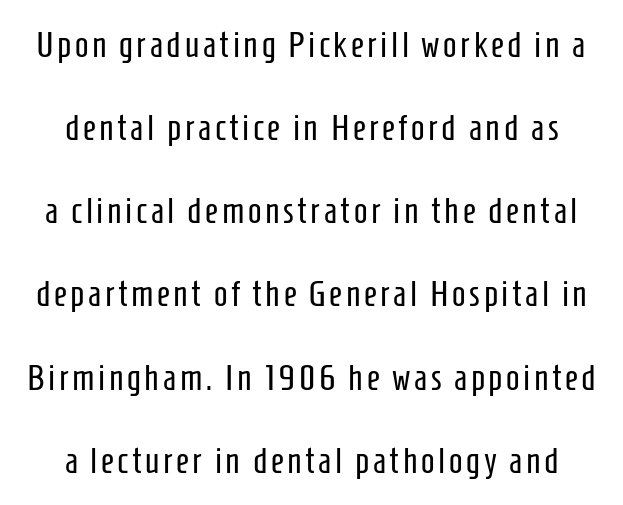
The image shows 36 px regular-weight, condensed sans-serif type, upright; set loose line spacing (2.31x), not underlined; low stroke contrast and a medium x-height.
